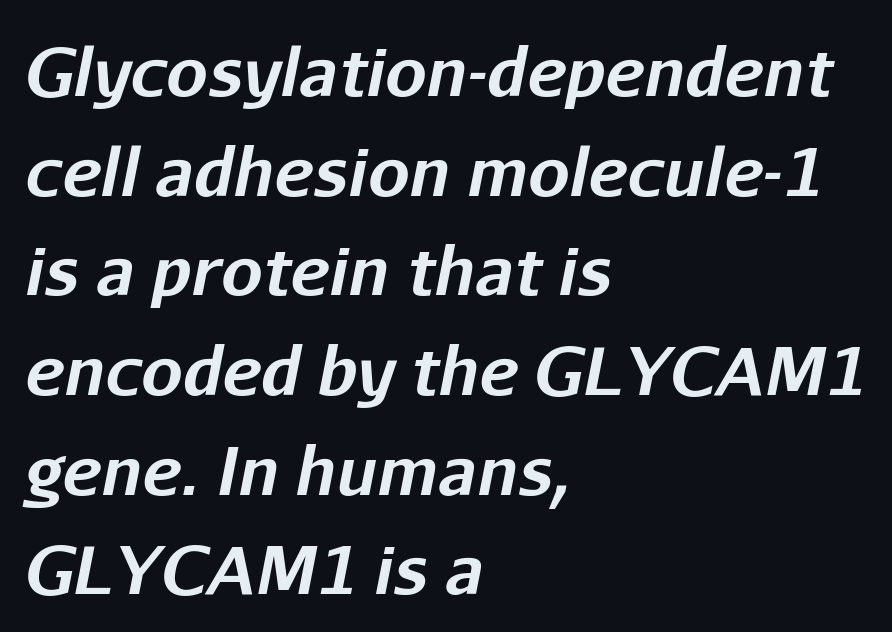
{"italic": "yes", "lean": "right", "slant_degrees": 11, "bold": "yes", "weight": "bold", "width": "normal", "stroke_contrast": "low", "x_height": "medium", "monospaced": "no", "underline": "no", "align": "left", "line_spacing": "normal", "line_spacing_ratio": 1.51, "letter_spacing": "normal", "letter_spacing_em": 0.0, "glyph_px": 66}
